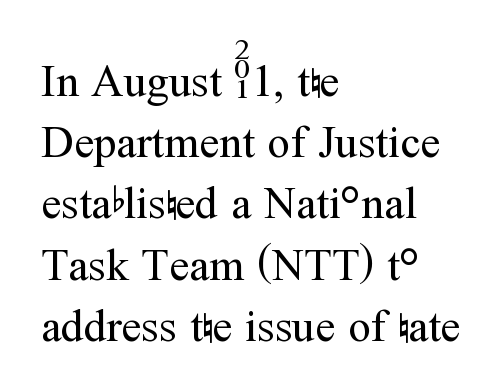
Font category for this specimen: serif. The strip under each line holds only bare page. Do the letters lean? They stand straight. Vertical spacing — default. The letterforms sit at book weight or below.
